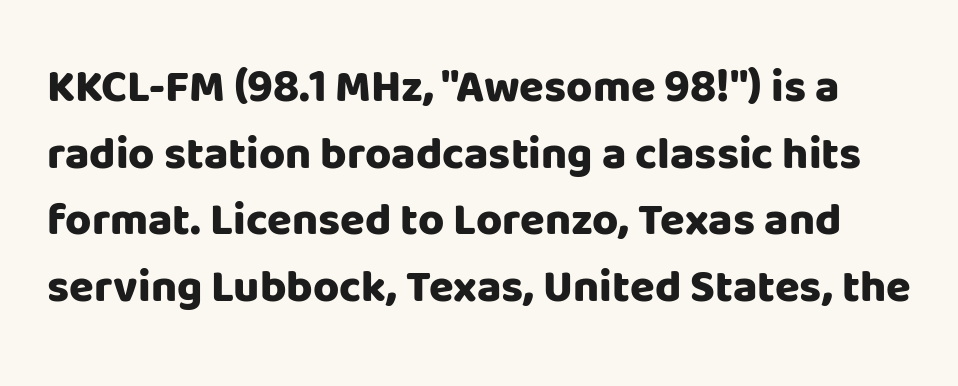
The type family on display is of the sans-serif kind. Anything drawn beneath the words? Only blank space. Observe the ordinary spacing: letters are neighbours, not strangers. The letters advance in unequal steps, a hallmark of proportional type. As a designer I'd log this as weight 700, bold.
